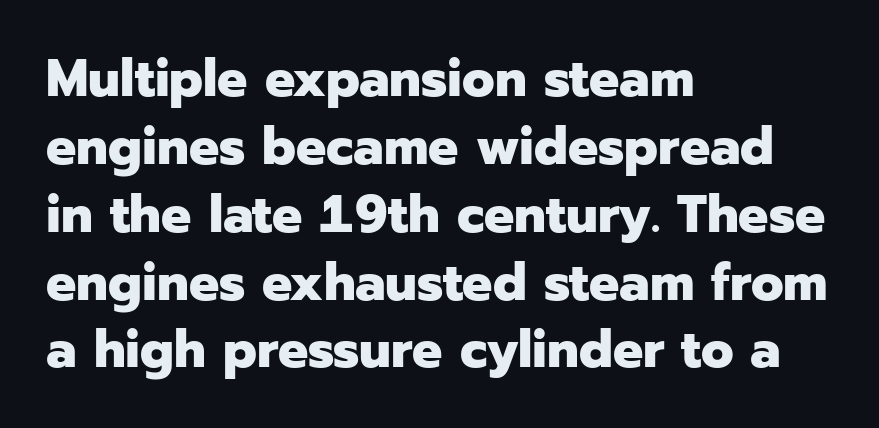
{"serif": "no", "italic": "no", "bold": "yes", "weight": "heavy", "width": "normal", "stroke_contrast": "low", "x_height": "medium", "monospaced": "no", "underline": "no", "align": "left", "line_spacing": "normal", "line_spacing_ratio": 1.28, "letter_spacing": "normal", "letter_spacing_em": 0.0, "glyph_px": 53}
